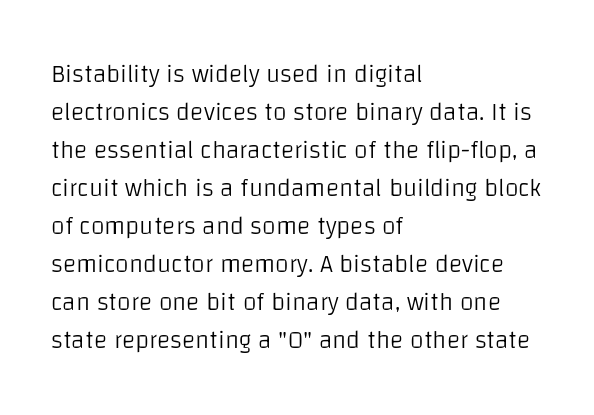
Q: Is the text bold? A: No.
Q: Is the text italic (slanted)? A: No, it is upright.
Q: Is the text underlined? A: No.
Q: How is the paragraph aligned? A: Left-aligned.
Q: Is the spacing between letters normal or unusually wide? A: Normal.
Q: Is the spacing between lines tight, normal or loose? A: Normal.
